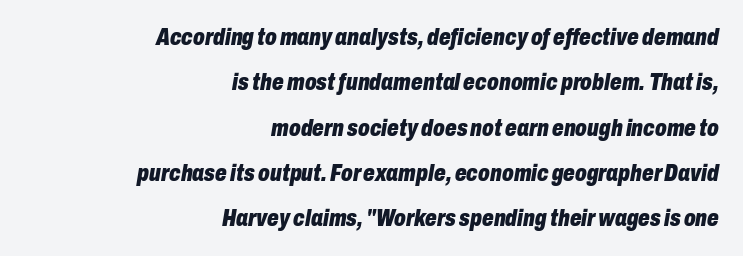
Q: Is the text bold? A: Yes.
Q: Is the text italic (slanted)? A: Yes, it leans right by about 10 degrees.
Q: Is the text underlined? A: No.
Q: How is the paragraph aligned? A: Right-aligned.
Q: Is the spacing between letters normal or unusually wide? A: Normal.
Q: Is the spacing between lines tight, normal or loose? A: Loose.
